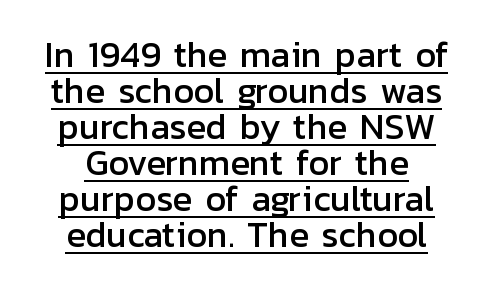
Q: Is the text italic (slanted)? A: No, it is upright.
Q: Is the typeface a serif or a sans-serif typeface? A: Sans-serif.
Q: Is the text underlined? A: Yes.
Q: How is the paragraph aligned? A: Centered.
Q: Is the spacing between letters normal or unusually wide? A: Normal.
Q: Is the spacing between lines tight, normal or loose? A: Tight.
Q: Width (condensed, normal, or wide)? A: Normal.
Q: Stroke contrast? A: Low.
Q: x-height? A: Medium.
Q: Monospaced? A: No.
